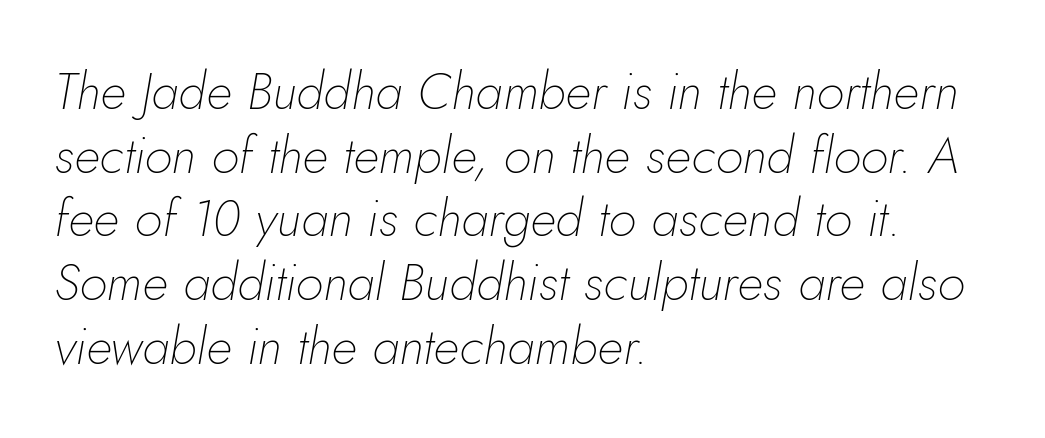
The image shows 51 px thin type, italic (leaning right); set left-aligned, normal line spacing (1.25x), normal letter spacing, not underlined; low stroke contrast and a small x-height.
